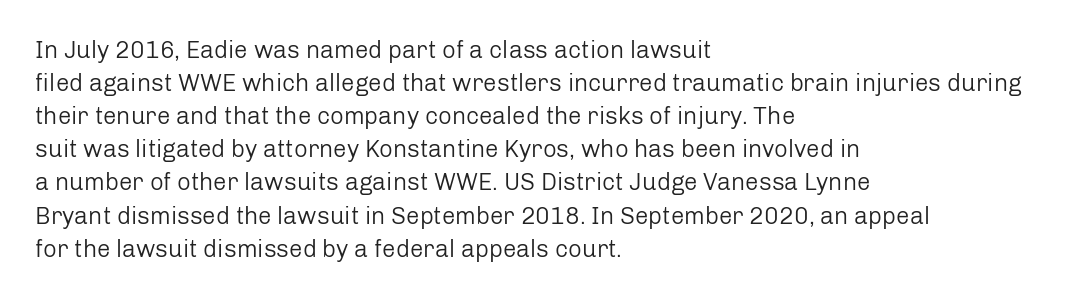
Q: Is the text bold? A: No.
Q: Is the text italic (slanted)? A: No, it is upright.
Q: Is the text underlined? A: No.
Q: How is the paragraph aligned? A: Left-aligned.
Q: Is the spacing between letters normal or unusually wide? A: Normal.
Q: Is the spacing between lines tight, normal or loose? A: Normal.
